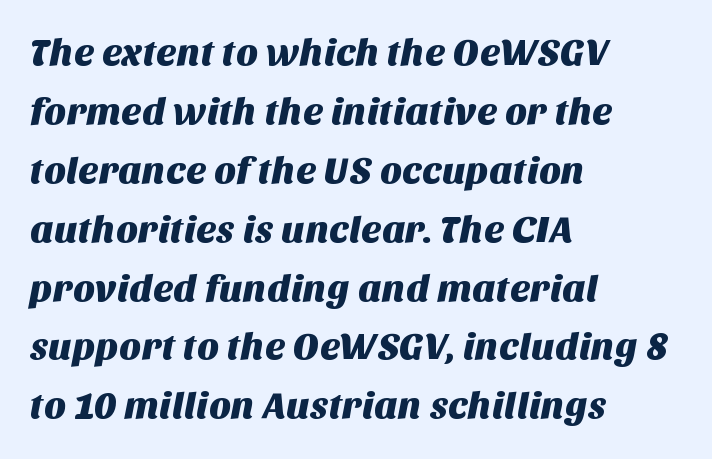
Q: Is the typeface a serif or a sans-serif typeface? A: Sans-serif.
Q: Is the text underlined? A: No.
Q: How is the paragraph aligned? A: Left-aligned.
Q: Is the spacing between letters normal or unusually wide? A: Normal.
Q: Is the spacing between lines tight, normal or loose? A: Normal.
Q: Width (condensed, normal, or wide)? A: Normal.
Q: Stroke contrast? A: Medium.
Q: x-height? A: Large.
Q: Monospaced? A: No.
